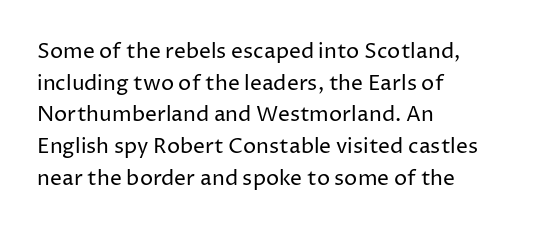
{"italic": "no", "bold": "no", "underline": "no", "align": "left", "line_spacing": "normal", "line_spacing_ratio": 1.51, "letter_spacing": "normal", "letter_spacing_em": 0.0, "glyph_px": 21}
